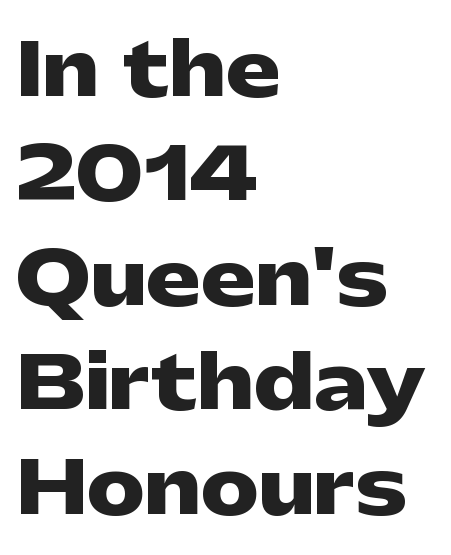
The image shows 73 px heavy, wide sans-serif type, upright; set left-aligned, normal line spacing (1.43x), normal letter spacing, not underlined; low stroke contrast and a medium x-height.
